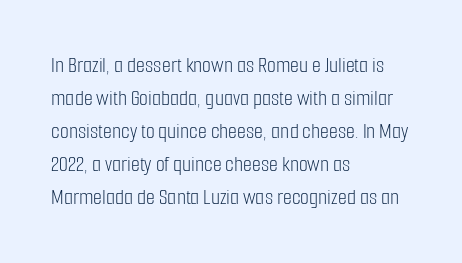
Does extra space separate the letters? No, they use regular spacing. The rendering anchors every line to the left-hand side. The axis of the letterforms is exactly vertical. These lines sit exactly where default settings would place them. Ink coverage per letter is moderate at most. Bare-footed words on every line.
